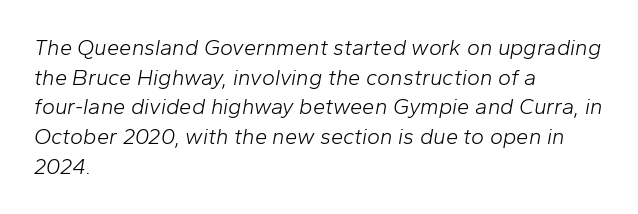
Beneath every word, the page is bare. Characters are canted at an angle relative to the baseline's perpendicular. No chunkiness to these letters — they're not bold. You could call the tracking neutral — neither tight nor loose. Horizontally, the lines are justified to the leading edge only. One glance says typical: line gaps are just what's usual.
